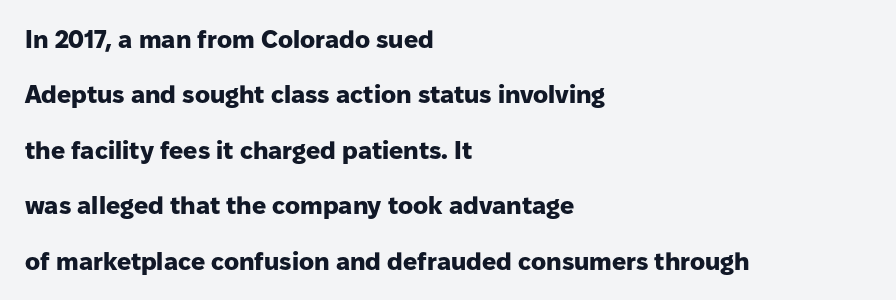
{"italic": "no", "bold": "yes", "underline": "no", "align": "left", "line_spacing": "loose", "line_spacing_ratio": 2.22, "letter_spacing": "normal", "letter_spacing_em": 0.0, "glyph_px": 25}
